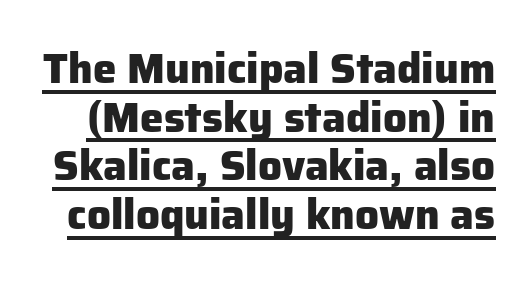
{"serif": "no", "italic": "no", "bold": "yes", "weight": "heavy", "width": "normal", "stroke_contrast": "low", "x_height": "medium", "monospaced": "no", "underline": "yes", "line_spacing_ratio": 1.16, "letter_spacing": "normal", "letter_spacing_em": 0.0, "glyph_px": 42}
